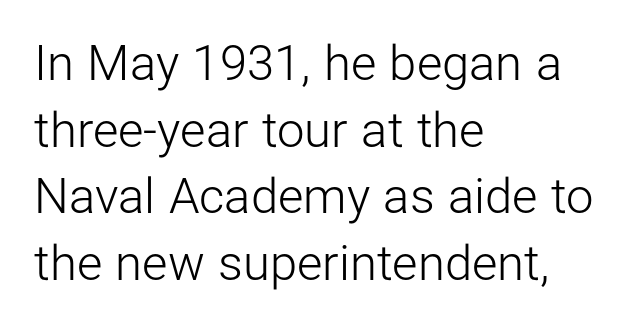
{"serif": "no", "italic": "no", "bold": "no", "weight": "light", "width": "normal", "stroke_contrast": "low", "x_height": "medium", "monospaced": "no", "underline": "no", "align": "left", "line_spacing": "normal", "line_spacing_ratio": 1.36, "letter_spacing": "normal", "letter_spacing_em": 0.0, "glyph_px": 49}
